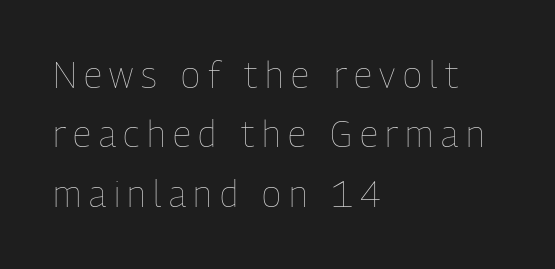
Q: Is the text bold? A: No.
Q: Is the text italic (slanted)? A: No, it is upright.
Q: Is the text underlined? A: No.
Q: How is the paragraph aligned? A: Left-aligned.
Q: Is the spacing between letters normal or unusually wide? A: Unusually wide.
Q: Is the spacing between lines tight, normal or loose? A: Normal.
Q: Width (condensed, normal, or wide)? A: Condensed.
Q: Stroke contrast? A: Low.
Q: x-height? A: Medium.
Q: Monospaced? A: No.
